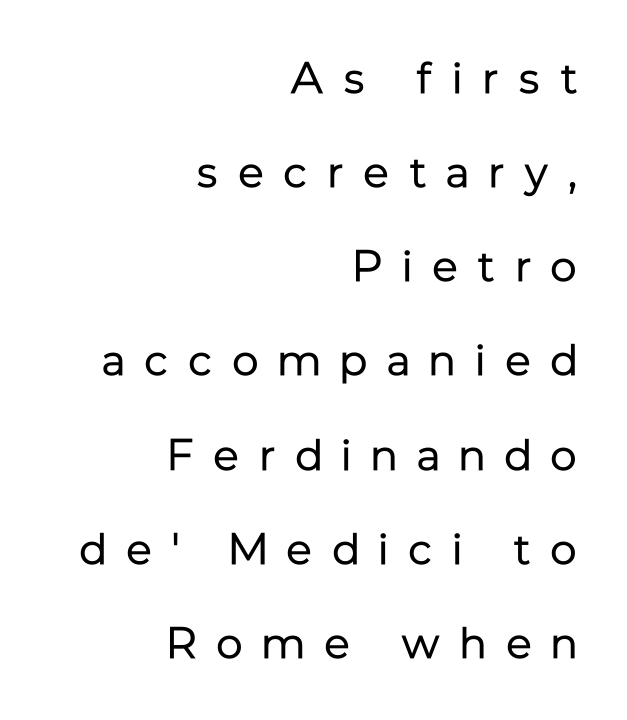
The image shows 44 px regular-weight sans-serif type, upright; set right-aligned, loose line spacing (2.14x), unusually wide letter spacing (+0.45 em), not underlined; low stroke contrast and a medium x-height.
